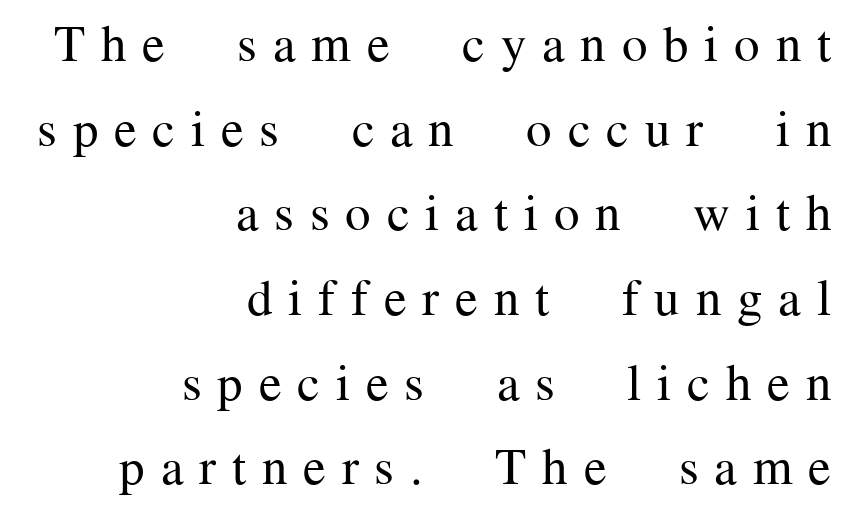
The image shows 51 px regular-weight serif type, upright; set right-aligned, normal line spacing (1.66x), unusually wide letter spacing (+0.31 em), not underlined; medium stroke contrast and a medium x-height.
